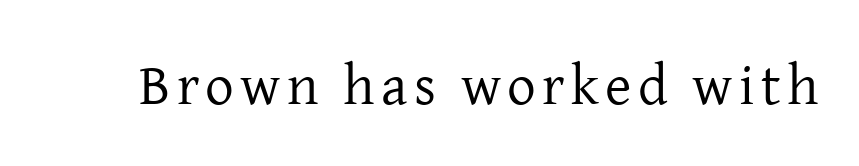
{"serif": "yes", "italic": "no", "bold": "no", "weight": "regular", "width": "normal", "stroke_contrast": "low", "x_height": "medium", "monospaced": "no", "underline": "no", "glyph_px": 57}
